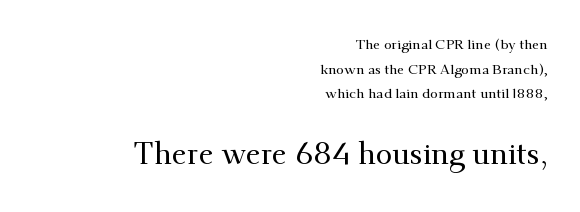
Check the space under the baseline: it is left empty. Typographically, this falls in the serif category. Proportional: the letters do not fall into vertical columns. Line endings align vertically; line beginnings do not. Is there any slant? The stems are plumb. There is no visible air inserted between adjacent glyphs.
